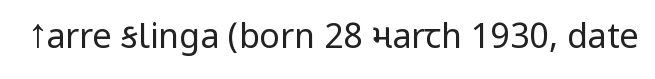
The image shows 34 px regular-weight, condensed sans-serif type, upright; set normal letter spacing, not underlined; low stroke contrast and a large x-height.
